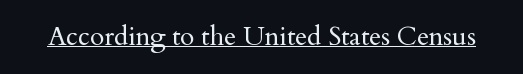
{"italic": "no", "bold": "no", "underline": "yes", "letter_spacing": "normal", "letter_spacing_em": 0.0, "glyph_px": 26}
